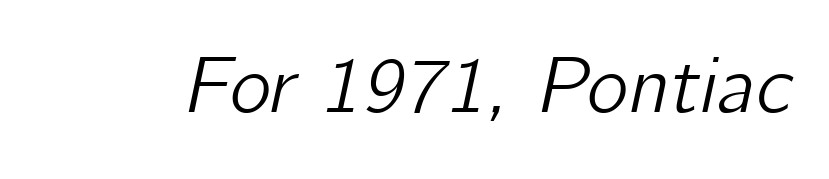
Is the type slanted? Yes — the strokes lean at a clear angle. Words appear dense and cohesive because spacing is normal. Beneath every word, the page is bare. Here the designer chose a conventional face with non-uniform glyph widths.
